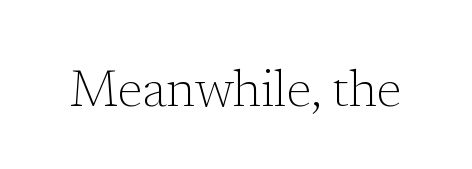
The image shows 51 px light serif type, upright; set normal letter spacing, not underlined; low stroke contrast and a medium x-height.
